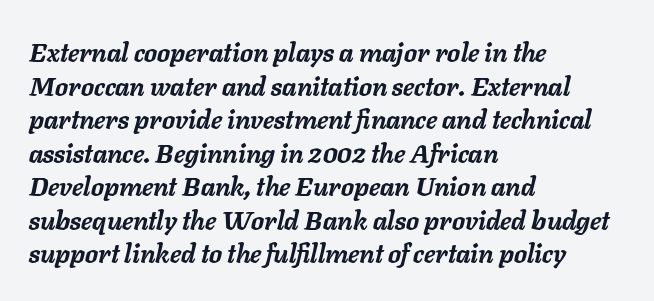
The image shows 26 px bold type, italic (leaning right); set left-aligned, normal line spacing (1.29x), normal letter spacing, not underlined.
